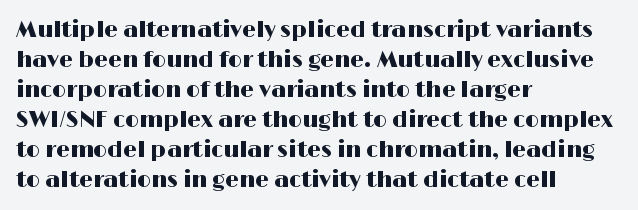
{"italic": "no", "underline": "no", "align": "left", "line_spacing": "normal", "line_spacing_ratio": 1.36, "letter_spacing": "normal", "letter_spacing_em": 0.0, "glyph_px": 22}
